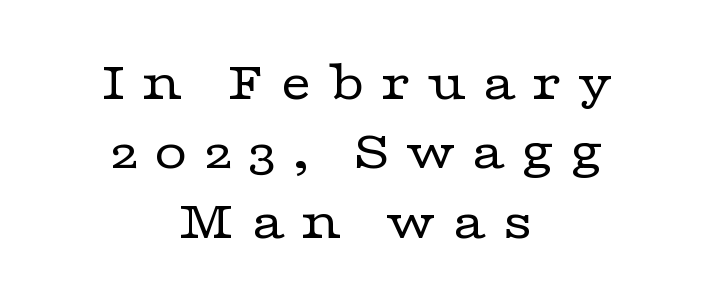
The image shows 56 px regular-weight, wide serif type, upright; set centered, line spacing 1.24x, unusually wide letter spacing (+0.26 em), not underlined; low stroke contrast and a medium x-height.
